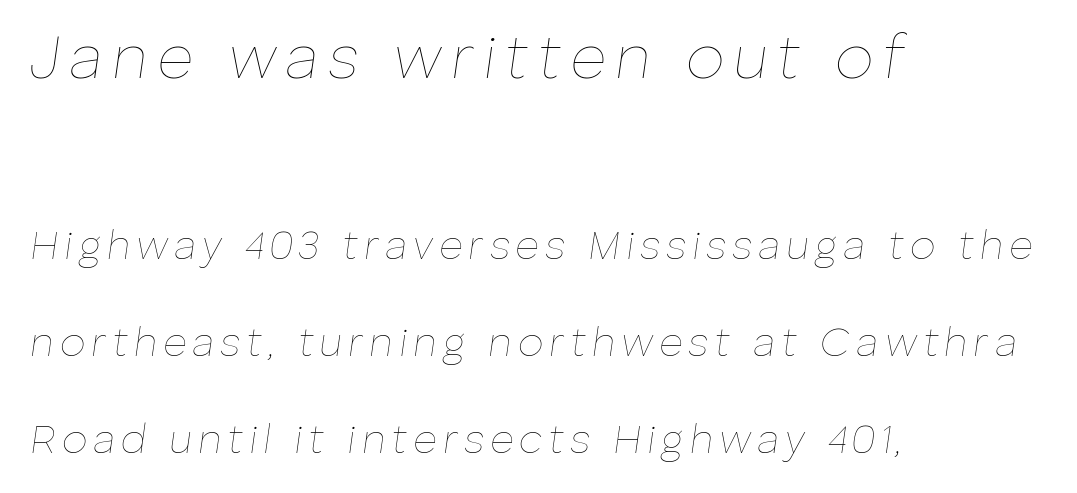
The image shows 62 px thin type, italic (leaning right); set left-aligned, loose line spacing (2.37x), not underlined; the first (top) block is 1.51x larger; low stroke contrast and a medium x-height.
